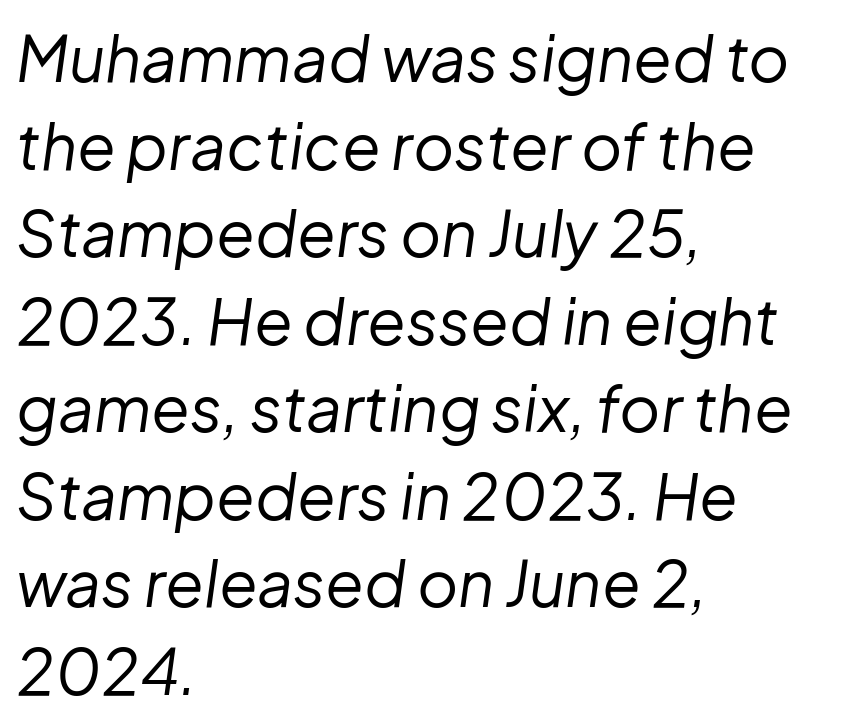
The image shows 63 px regular-weight type, italic (leaning right); set left-aligned, normal line spacing (1.39x), normal letter spacing, not underlined; low stroke contrast and a medium x-height.
